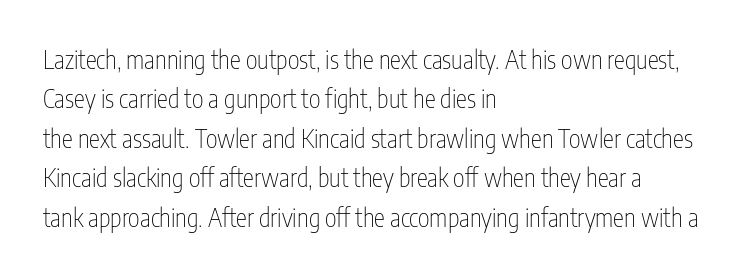
Q: Is the text bold? A: No.
Q: Is the text italic (slanted)? A: No, it is upright.
Q: Is the text underlined? A: No.
Q: How is the paragraph aligned? A: Left-aligned.
Q: Is the spacing between letters normal or unusually wide? A: Normal.
Q: Is the spacing between lines tight, normal or loose? A: Normal.
